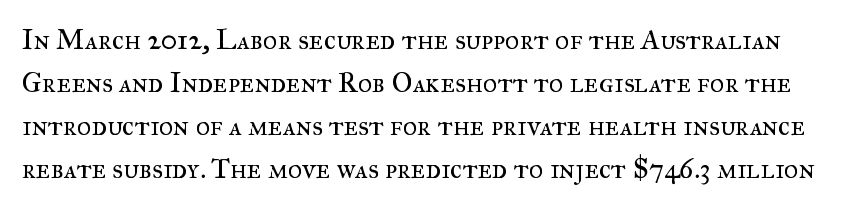
{"serif": "yes", "italic": "no", "bold": "no", "weight": "regular", "width": "normal", "stroke_contrast": "medium", "x_height": "small", "monospaced": "no", "underline": "no", "line_spacing": "normal", "line_spacing_ratio": 1.54, "letter_spacing": "normal", "letter_spacing_em": 0.0, "glyph_px": 28}
